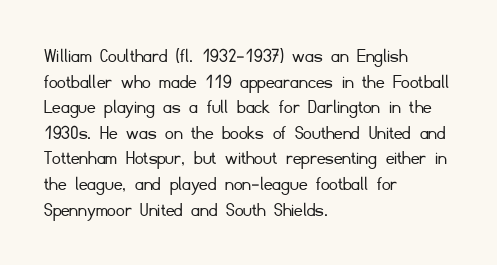
Does extra space separate the letters? No, they use regular spacing. The passage is arranged the way most books set body copy — flush left. The area under the type is left untouched. The face looks like a standard text weight, possibly lighter. Notice how the stems are strictly vertical — no italics here.
